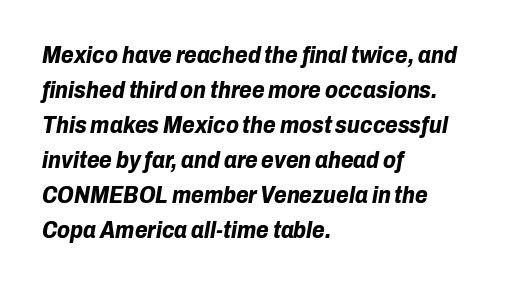
{"italic": "yes", "lean": "right", "slant_degrees": 10, "bold": "yes", "underline": "no", "align": "left", "line_spacing": "normal", "line_spacing_ratio": 1.52, "letter_spacing": "normal", "letter_spacing_em": 0.0, "glyph_px": 23}
